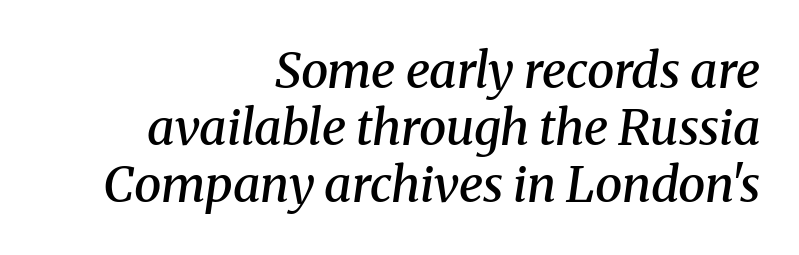
Note: serifs present on the glyphs. What weight is shown? A semibold, between regular and bold. Compared with ordinary roman type, these characters are visibly tilted. Has an underline been added? It has not.
